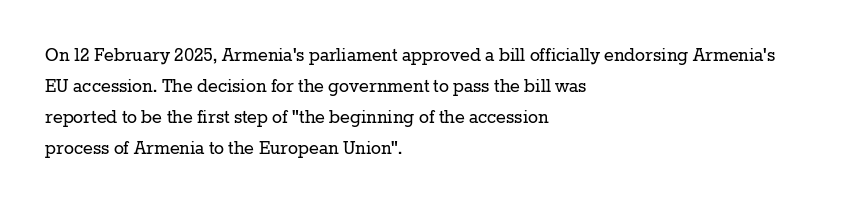
{"italic": "no", "bold": "no", "underline": "no", "align": "left", "line_spacing": "normal", "line_spacing_ratio": 1.48, "letter_spacing": "normal", "letter_spacing_em": 0.0, "glyph_px": 21}
